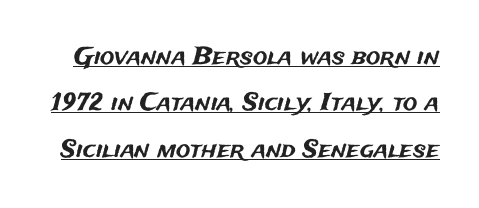
Q: Is the text italic (slanted)? A: Yes.
Q: Is the text underlined? A: Yes.
Q: Is the spacing between letters normal or unusually wide? A: Normal.
Q: Is the spacing between lines tight, normal or loose? A: Loose.
